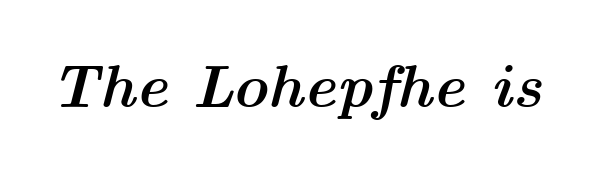
Q: Is the text bold? A: Yes.
Q: Is the text italic (slanted)? A: Yes, it leans right by about 14 degrees.
Q: Is the text underlined? A: No.
Q: Is the spacing between letters normal or unusually wide? A: Normal.
Q: Width (condensed, normal, or wide)? A: Wide.
Q: Stroke contrast? A: Medium.
Q: x-height? A: Medium.
Q: Monospaced? A: No.
